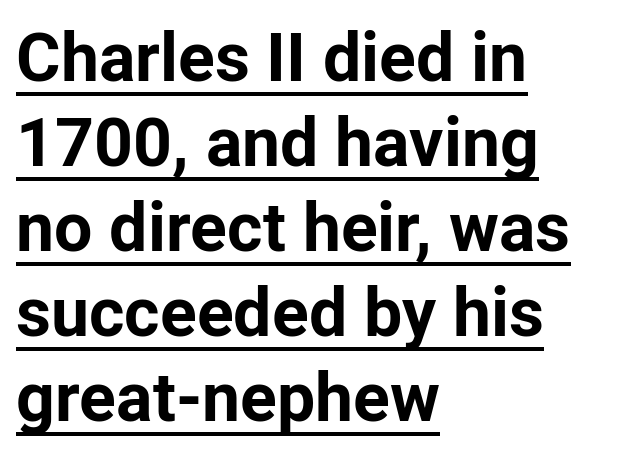
Students, note that the glyphs here touch the page at normal intervals. Vertical strokes here are truly vertical. A full-strength bold gives these letters their thick strokes. What decoration does the sample have? An underline.
